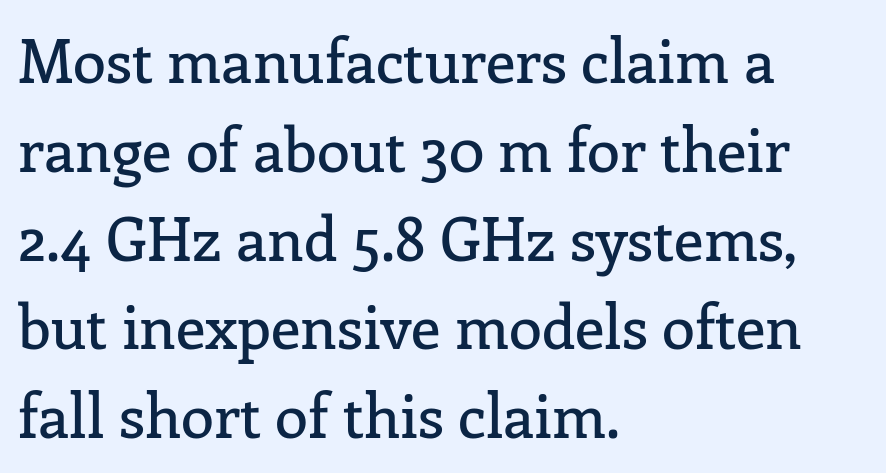
The designer left line spacing at the default. Small tapered or slab feet sit at the stroke ends, so this counts as serif. Alignment: flush left. Students, note that the glyphs here touch the page at normal intervals.
